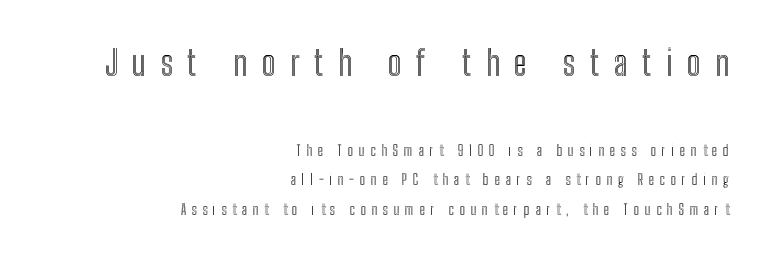
How are the letters spaced? Widely, with obvious added tracking. Reading down the column, the eye jumps a long way to each next line. Do the characters align in a grid? No, the font is proportional. Caption: multi-line text, flush right, ragged left. Size hierarchy here favors the leading block over the trailing one.
